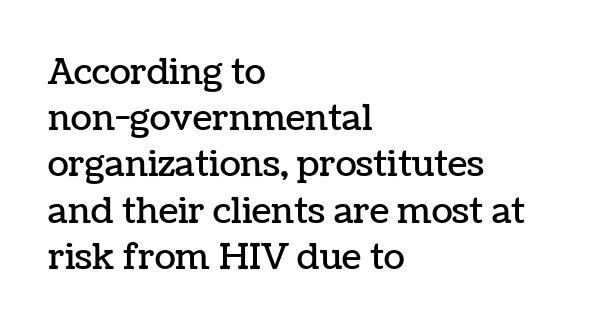
The image shows 35 px text type, upright; set left-aligned, normal line spacing (1.32x), normal letter spacing, not underlined; low stroke contrast and a medium x-height.
